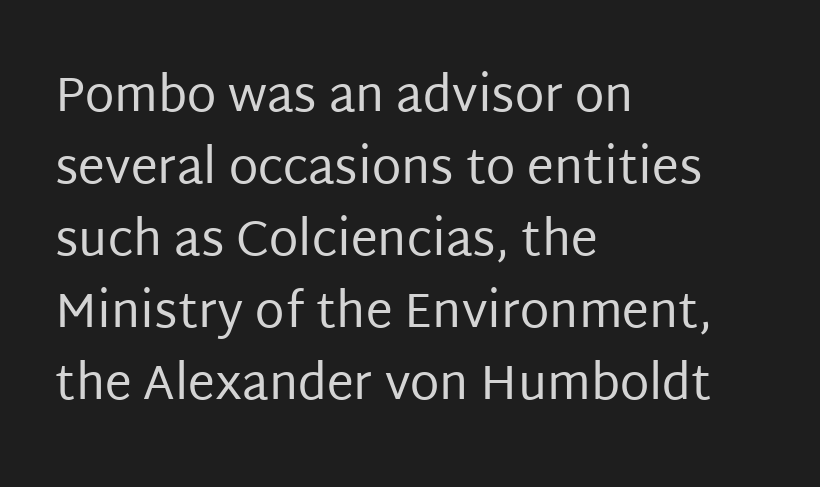
This sample is left-justified, so line endings fall wherever the words run out. No extra ink here — the face is not bold. In terms of letterform style, serifs are entirely absent. Vertically, the passage feels balanced, rows spaced as you'd expect. The lettering stays uniformly vertical, giving the passage a roman look.
